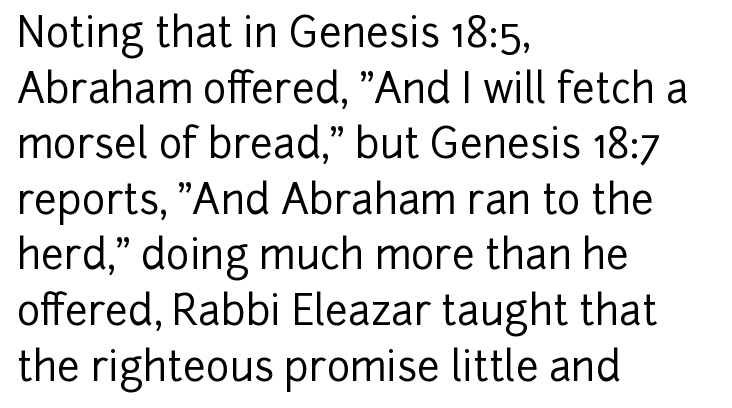
Q: Is the text italic (slanted)? A: No, it is upright.
Q: Is the typeface a serif or a sans-serif typeface? A: Sans-serif.
Q: Is the text underlined? A: No.
Q: How is the paragraph aligned? A: Left-aligned.
Q: Is the spacing between letters normal or unusually wide? A: Normal.
Q: Is the spacing between lines tight, normal or loose? A: Normal.
Q: Width (condensed, normal, or wide)? A: Normal.
Q: Stroke contrast? A: Low.
Q: x-height? A: Medium.
Q: Monospaced? A: No.
